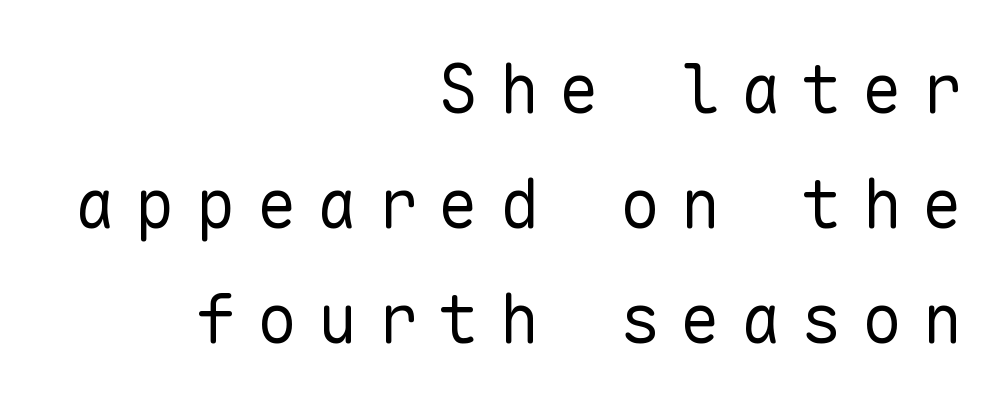
Q: Is the text bold? A: No.
Q: Is the text italic (slanted)? A: No, it is upright.
Q: Is the typeface a serif or a sans-serif typeface? A: Sans-serif.
Q: Is the text underlined? A: No.
Q: How is the paragraph aligned? A: Right-aligned.
Q: Is the spacing between letters normal or unusually wide? A: Unusually wide.
Q: Is the spacing between lines tight, normal or loose? A: Normal.
Q: Width (condensed, normal, or wide)? A: Normal.
Q: Stroke contrast? A: Low.
Q: x-height? A: Medium.
Q: Monospaced? A: Yes.
